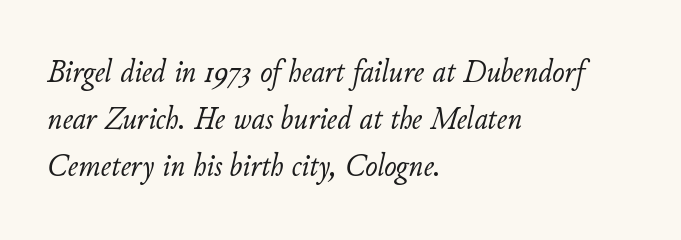
The image shows 33 px light type, italic (leaning right); set left-aligned, normal line spacing (1.43x), normal letter spacing, not underlined; low stroke contrast and a small x-height.
